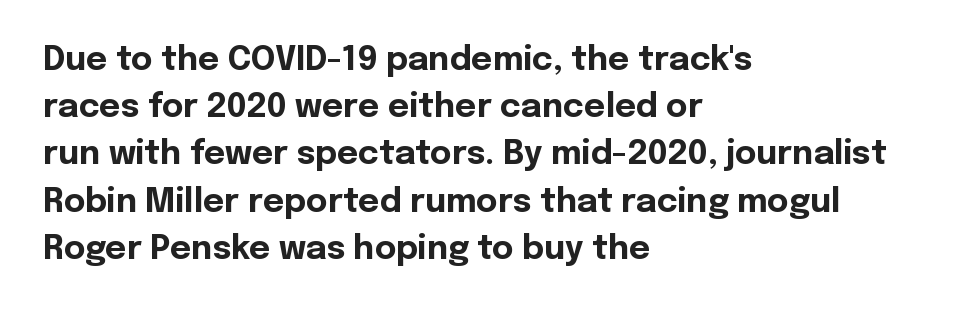
Nobody drew a line under any word here. Evenly set lines give the paragraph a standard silhouette. Line starts are locked; line ends wander. Note the varied advance widths — an 'i' is clearly narrower than an 'm'.
